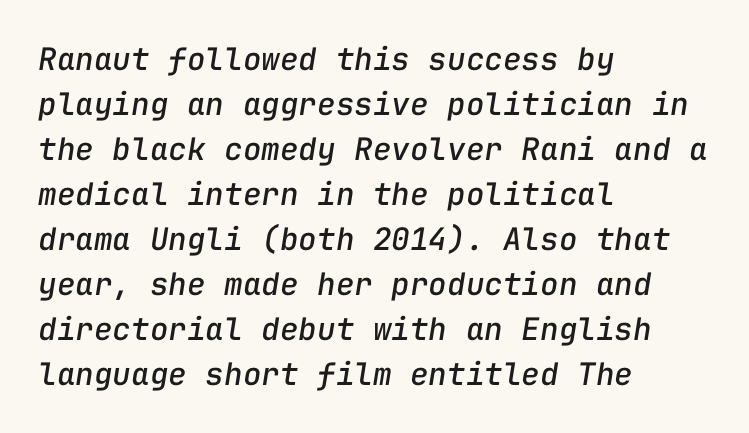
The gap between lines stays unmarked. Do the characters align in a grid? Yes, the font is monospaced. This rendering leaves character spacing at its baseline value. Normally led — the rows are evenly, conventionally spaced. The setting favours the left margin, as ordinary paragraphs usually do. An italicized treatment has been applied to the whole sample.
